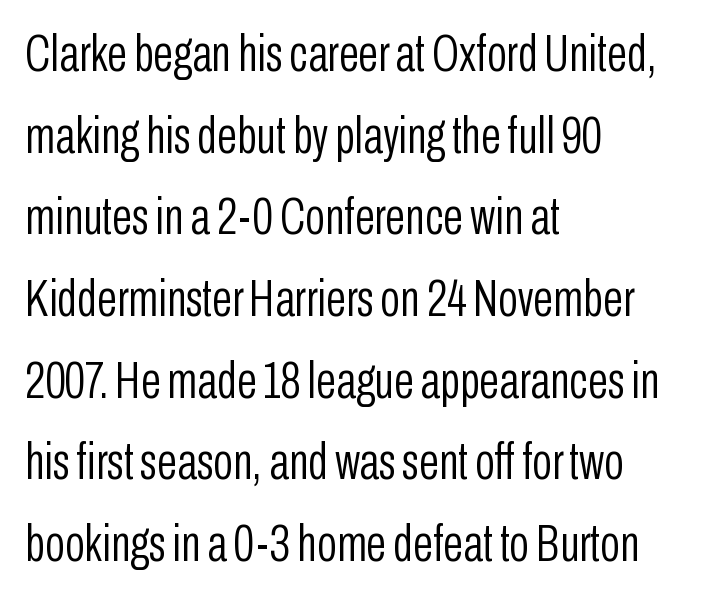
Q: Is the text bold? A: No.
Q: Is the text italic (slanted)? A: No, it is upright.
Q: Is the typeface a serif or a sans-serif typeface? A: Sans-serif.
Q: Is the text underlined? A: No.
Q: How is the paragraph aligned? A: Left-aligned.
Q: Is the spacing between letters normal or unusually wide? A: Normal.
Q: Is the spacing between lines tight, normal or loose? A: Normal.
Q: Width (condensed, normal, or wide)? A: Condensed.
Q: Stroke contrast? A: Low.
Q: x-height? A: Medium.
Q: Monospaced? A: No.
